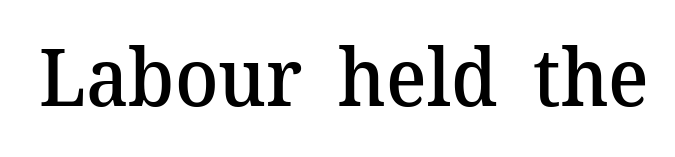
Q: Is the text bold? A: Semi-bold.
Q: Is the text italic (slanted)? A: No, it is upright.
Q: Is the typeface a serif or a sans-serif typeface? A: Serif.
Q: Is the text underlined? A: No.
Q: Is the spacing between letters normal or unusually wide? A: Normal.
Q: Width (condensed, normal, or wide)? A: Normal.
Q: Stroke contrast? A: Medium.
Q: x-height? A: Medium.
Q: Monospaced? A: No.
